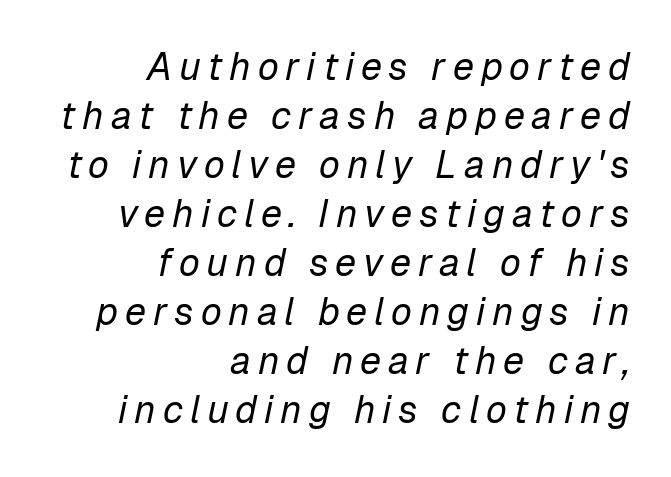
Q: Is the text bold? A: No.
Q: Is the text italic (slanted)? A: Yes, it leans right by about 12 degrees.
Q: Is the text underlined? A: No.
Q: How is the paragraph aligned? A: Right-aligned.
Q: Is the spacing between lines tight, normal or loose? A: Normal.
Q: Width (condensed, normal, or wide)? A: Normal.
Q: Stroke contrast? A: Low.
Q: x-height? A: Medium.
Q: Monospaced? A: No.
